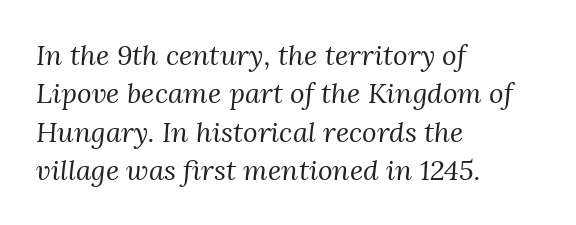
{"serif": "yes", "italic": "yes", "lean": "right", "slant_degrees": 3, "bold": "no", "weight": "regular", "width": "normal", "stroke_contrast": "medium", "x_height": "medium", "monospaced": "no", "underline": "no", "align": "left", "line_spacing": "normal", "line_spacing_ratio": 1.37, "letter_spacing": "normal", "letter_spacing_em": 0.0, "glyph_px": 28}
